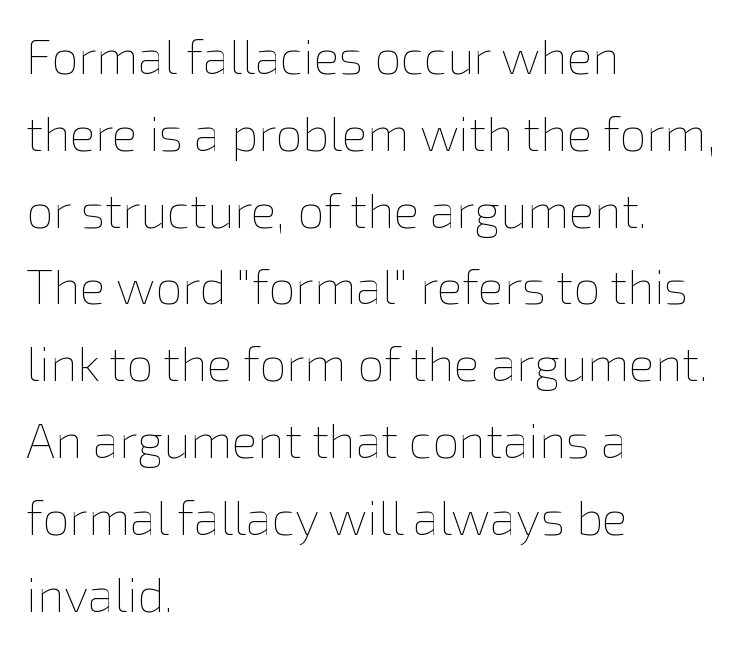
{"italic": "no", "bold": "no", "weight": "thin", "width": "normal", "stroke_contrast": "low", "x_height": "medium", "monospaced": "no", "underline": "no", "align": "left", "line_spacing": "normal", "line_spacing_ratio": 1.6, "letter_spacing": "normal", "letter_spacing_em": 0.0, "glyph_px": 48}
